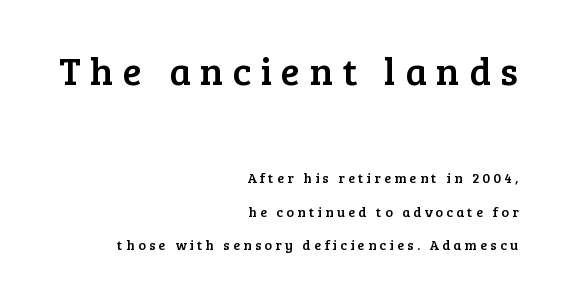
The image shows 39 px serif type, upright; set right-aligned, loose line spacing (2.39x), unusually wide letter spacing (+0.24 em), not underlined; the first (top) block is 2.79x larger; low stroke contrast and a medium x-height.
